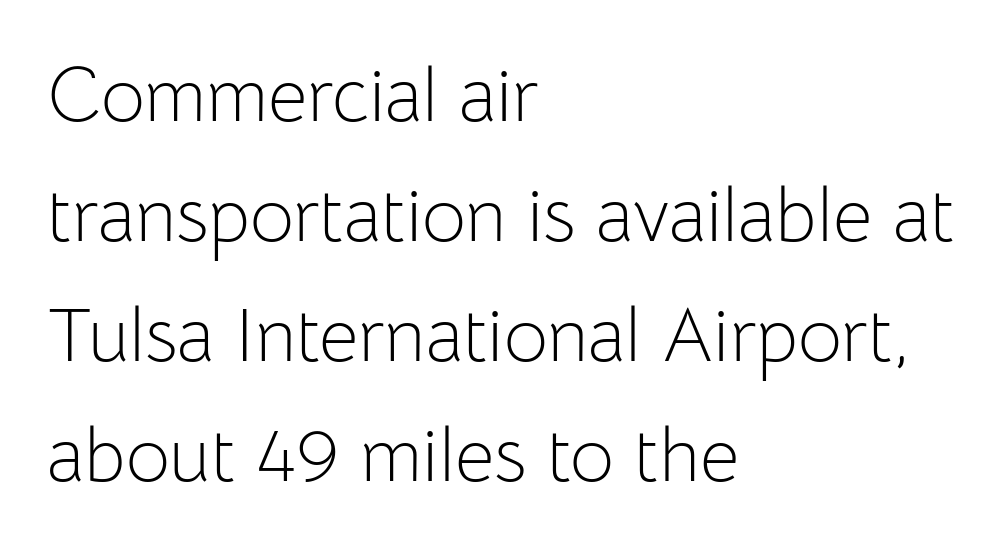
Weight class: somewhere from thin through regular. Observe the ordinary spacing: letters are neighbours, not strangers. I'd call this a sans setting — the letters go barefoot. The passage shown is typed in a proportional face where columns would drift. This block has exactly the height ordinary leading produces.
